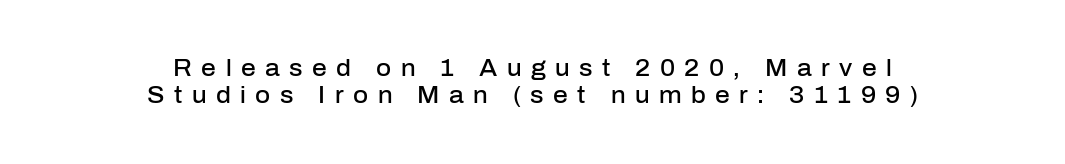
{"italic": "no", "bold": "semi", "underline": "no", "align": "center", "line_spacing_ratio": 1.18, "letter_spacing": "wide", "letter_spacing_em": 0.41, "glyph_px": 23}
